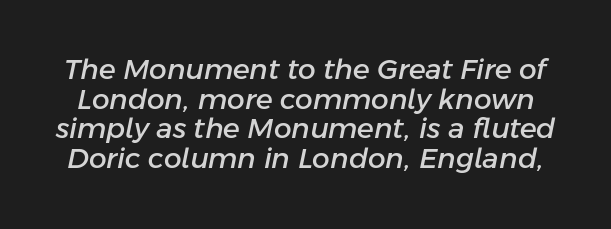
Q: Is the text italic (slanted)? A: Yes, it leans right by about 11 degrees.
Q: Is the text underlined? A: No.
Q: Is the spacing between letters normal or unusually wide? A: Normal.
Q: Is the spacing between lines tight, normal or loose? A: Tight.
Q: Width (condensed, normal, or wide)? A: Normal.
Q: Stroke contrast? A: Low.
Q: x-height? A: Medium.
Q: Monospaced? A: No.
